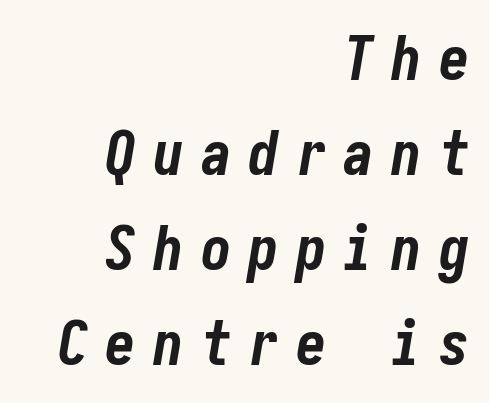
{"italic": "yes", "lean": "right", "slant_degrees": 10, "bold": "yes", "weight": "bold", "width": "condensed", "stroke_contrast": "low", "x_height": "medium", "underline": "no", "align": "right", "line_spacing": "normal", "line_spacing_ratio": 1.56, "letter_spacing": "wide", "letter_spacing_em": 0.28, "glyph_px": 61}
